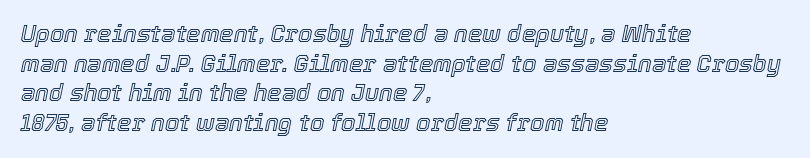
Q: Is the text italic (slanted)? A: Yes, it leans right by about 12 degrees.
Q: Is the text underlined? A: No.
Q: How is the paragraph aligned? A: Left-aligned.
Q: Is the spacing between letters normal or unusually wide? A: Normal.
Q: Is the spacing between lines tight, normal or loose? A: Normal.
